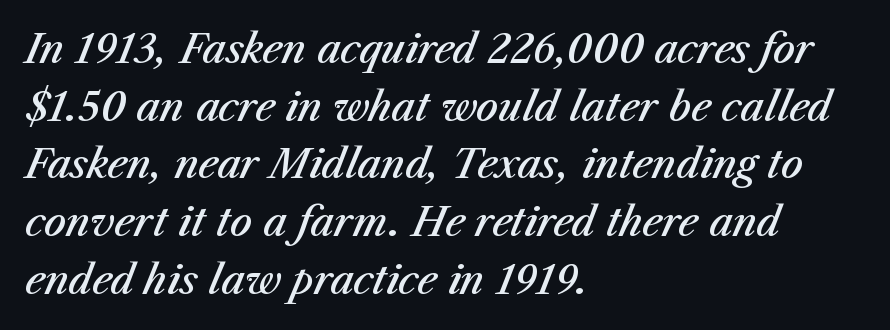
{"italic": "yes", "lean": "right", "slant_degrees": 23, "bold": "semi", "weight": "semibold", "width": "normal", "stroke_contrast": "medium", "x_height": "medium", "monospaced": "no", "underline": "no", "align": "left", "line_spacing": "normal", "line_spacing_ratio": 1.48, "letter_spacing": "normal", "letter_spacing_em": 0.0, "glyph_px": 39}
